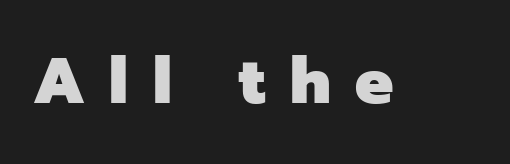
How heavy is the stroke? Heavy — this is a bold. Glance below the letters and you will spot only blank space. Regarding serifs, this sample does without them. The type sits square on the baseline with zero lean.
